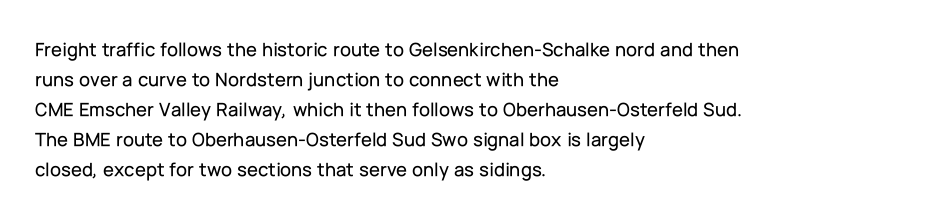
The passage shown has conventional tracking throughout. Is there much room between lines? A standard amount, neither cramped nor airy. This is the regular roman posture of the typeface. Plain, unruled lines of type. Typeset ragged right — the left edge is the straight one.
